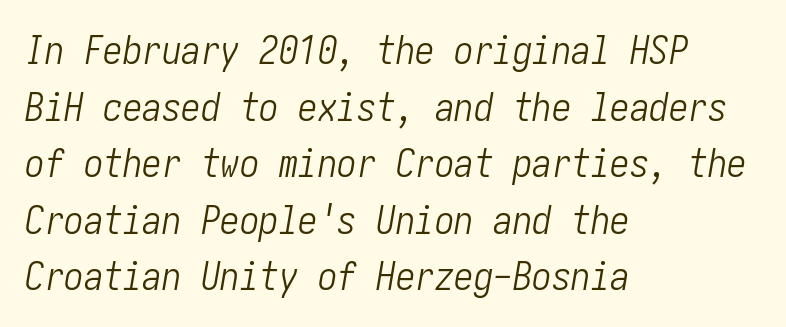
Q: Is the text bold? A: No.
Q: Is the text italic (slanted)? A: Yes, it leans right by about 10 degrees.
Q: Is the text underlined? A: No.
Q: How is the paragraph aligned? A: Left-aligned.
Q: Is the spacing between letters normal or unusually wide? A: Normal.
Q: Is the spacing between lines tight, normal or loose? A: Normal.
Q: Width (condensed, normal, or wide)? A: Condensed.
Q: Stroke contrast? A: Low.
Q: x-height? A: Medium.
